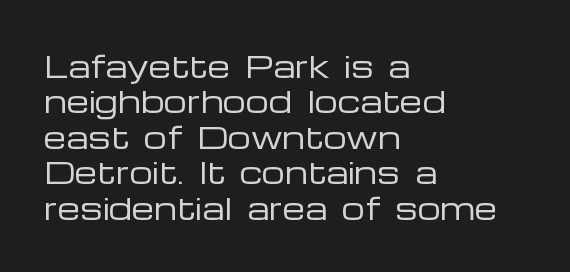
{"serif": "no", "italic": "no", "bold": "no", "weight": "regular", "width": "wide", "stroke_contrast": "low", "x_height": "medium", "monospaced": "no", "underline": "no", "align": "left", "line_spacing_ratio": 1.22, "letter_spacing": "normal", "letter_spacing_em": 0.0, "glyph_px": 29}
